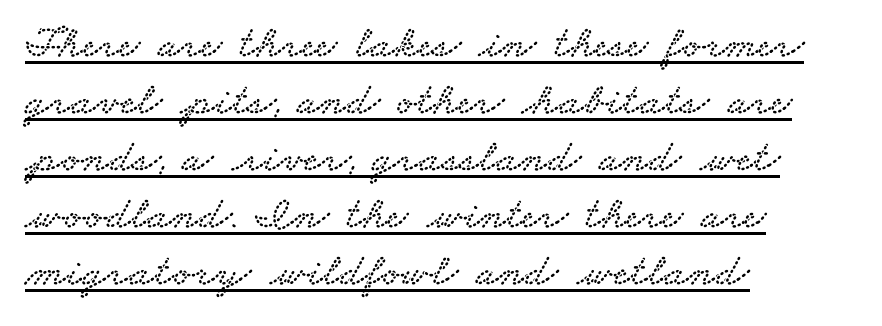
Q: Is the text underlined? A: Yes.
Q: How is the paragraph aligned? A: Left-aligned.
Q: Is the spacing between letters normal or unusually wide? A: Normal.
Q: Width (condensed, normal, or wide)? A: Wide.
Q: Stroke contrast? A: Low.
Q: x-height? A: Small.
Q: Monospaced? A: No.
